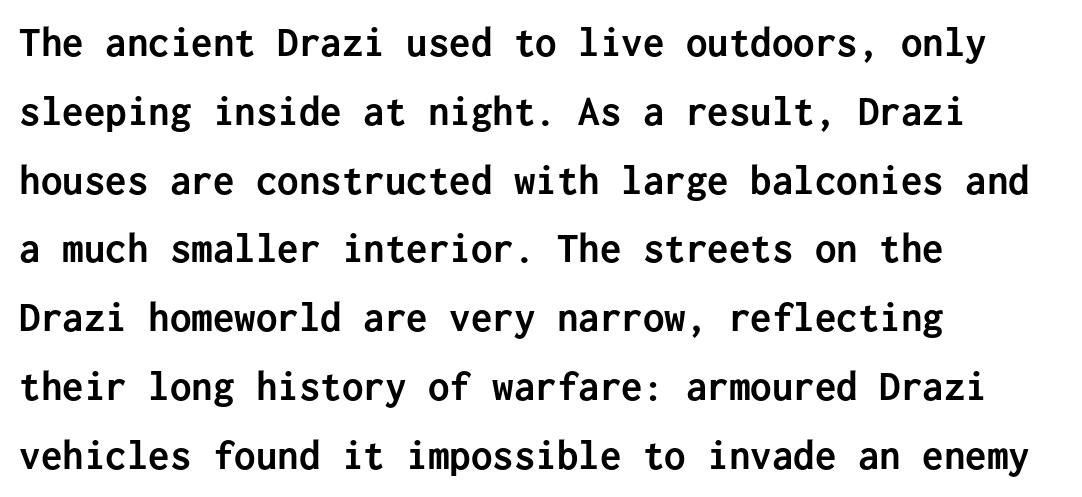
{"serif": "no", "italic": "no", "bold": "yes", "weight": "semibold", "width": "normal", "stroke_contrast": "low", "x_height": "medium", "monospaced": "yes", "underline": "no", "align": "left", "line_spacing": "normal", "line_spacing_ratio": 1.6, "letter_spacing": "normal", "letter_spacing_em": 0.0, "glyph_px": 43}
